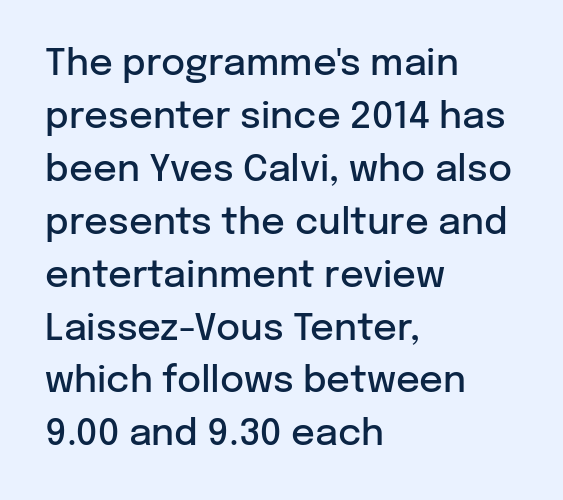
Q: Is the text bold? A: Semi-bold.
Q: Is the text italic (slanted)? A: No, it is upright.
Q: Is the typeface a serif or a sans-serif typeface? A: Sans-serif.
Q: Is the text underlined? A: No.
Q: How is the paragraph aligned? A: Left-aligned.
Q: Is the spacing between letters normal or unusually wide? A: Normal.
Q: Is the spacing between lines tight, normal or loose? A: Normal.
Q: Width (condensed, normal, or wide)? A: Normal.
Q: Stroke contrast? A: Low.
Q: x-height? A: Medium.
Q: Monospaced? A: No.
